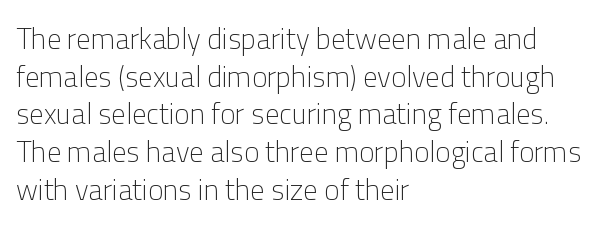
{"serif": "no", "italic": "no", "bold": "no", "weight": "light", "width": "normal", "stroke_contrast": "low", "x_height": "medium", "monospaced": "no", "underline": "no", "align": "left", "line_spacing": "normal", "line_spacing_ratio": 1.3, "letter_spacing": "normal", "letter_spacing_em": 0.0, "glyph_px": 29}
